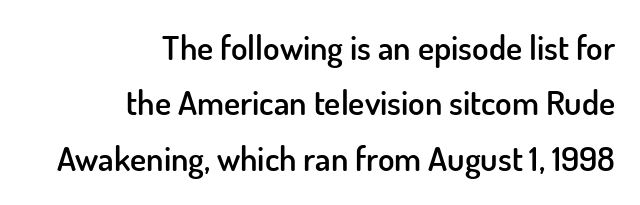
A sans-serif font was chosen for this passage. Check under the words: just untouched page. Look at the tracking — it's just the regular setting, nothing added. The text block is weighted toward the right margin, trailing off unevenly leftward. Quick note: interline space is typical.
